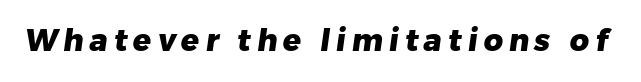
The image shows 30 px heavy sans-serif type; set unusually wide letter spacing (+0.2 em), not underlined; low stroke contrast and a medium x-height.
